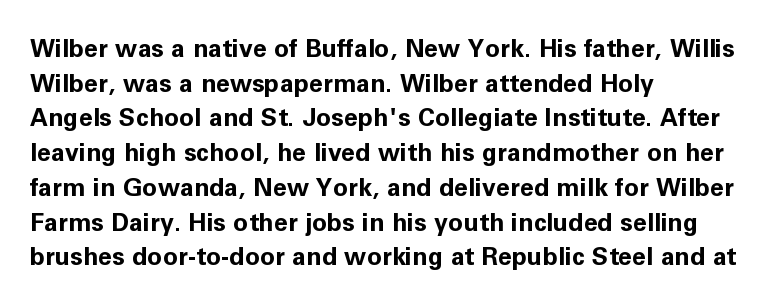
The type sits square on the baseline with zero lean. Summary of weight: heavy, a full bold. Rule under the text: the space is simply empty. Is the letter spacing exaggerated? No — it looks like the ordinary default.
